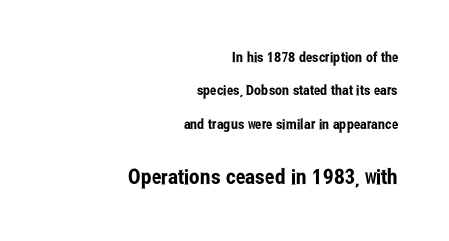
The string is rendered with underlining switched off. A great deal of white space separates one row of letters from the next. Posture: straight, roman, zero tilt. The rendering keeps characters at their native spacing.
